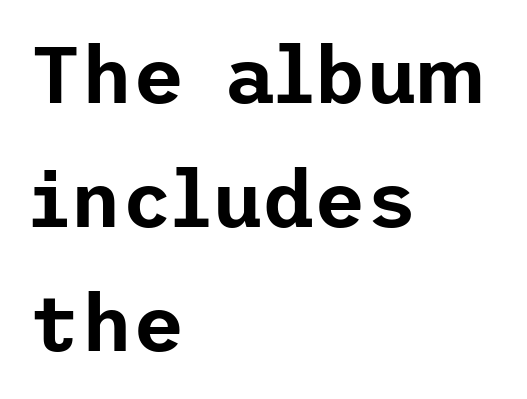
The image shows 79 px sans-serif type, upright; set left-aligned, normal line spacing (1.57x), normal letter spacing, not underlined; low stroke contrast and a medium x-height.
